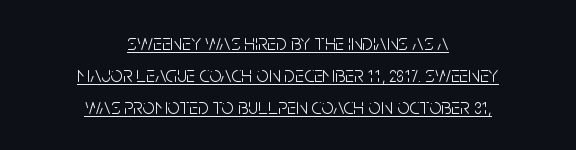
The axis of the letterforms is exactly vertical. The letters look calm and open, with moderate or lighter stems. This sample is center-justified, so both line endings float freely. Is there much room between lines? A standard amount, neither cramped nor airy. Caption: standard tracking, unaltered. Like a heading marked for emphasis, these lines bear an underscore.
